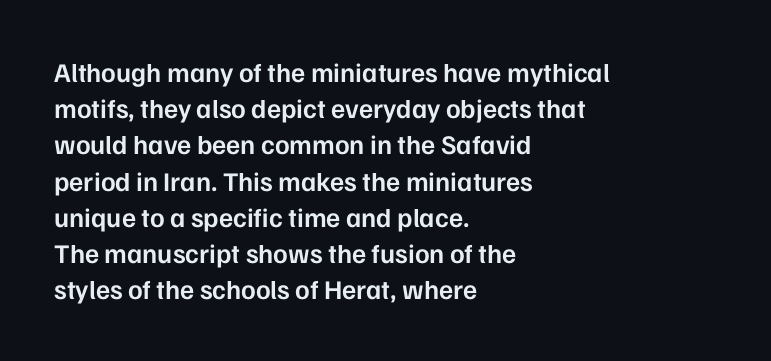
Nobody touched the tracking dial on this one. Its strokes are somewhat broadened, the hallmark of semibold type. Reading down the column, the eye jumps a familiar distance to each next line. Decoration check: the copy has no underline. The paragraph has a hard left edge and a soft right edge. Does the lettering tilt? It doesn't — this is upright.
